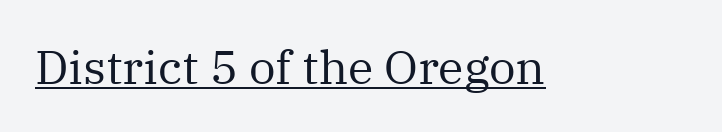
{"serif": "yes", "italic": "no", "bold": "no", "weight": "regular", "width": "normal", "stroke_contrast": "medium", "x_height": "medium", "monospaced": "no", "underline": "yes", "letter_spacing": "normal", "letter_spacing_em": 0.0, "glyph_px": 47}
